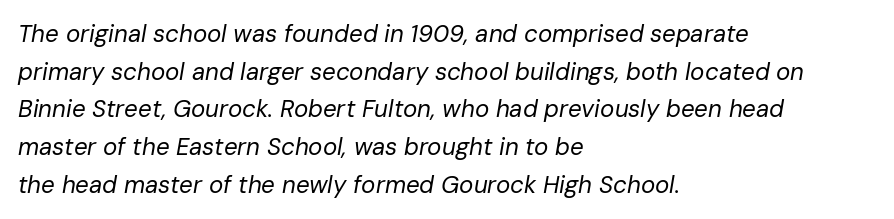
Q: Is the text bold? A: No.
Q: Is the text italic (slanted)? A: Yes, it leans right by about 10 degrees.
Q: Is the text underlined? A: No.
Q: How is the paragraph aligned? A: Left-aligned.
Q: Is the spacing between letters normal or unusually wide? A: Normal.
Q: Is the spacing between lines tight, normal or loose? A: Normal.
